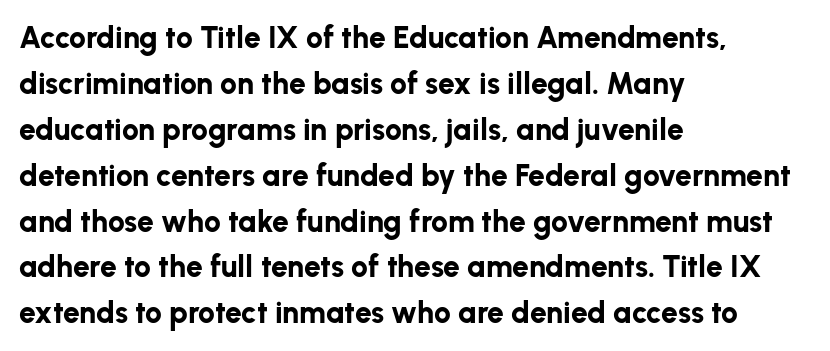
Q: Is the text bold? A: Yes.
Q: Is the text italic (slanted)? A: No, it is upright.
Q: Is the typeface a serif or a sans-serif typeface? A: Sans-serif.
Q: Is the text underlined? A: No.
Q: How is the paragraph aligned? A: Left-aligned.
Q: Is the spacing between letters normal or unusually wide? A: Normal.
Q: Is the spacing between lines tight, normal or loose? A: Normal.
Q: Width (condensed, normal, or wide)? A: Normal.
Q: Stroke contrast? A: Low.
Q: x-height? A: Medium.
Q: Monospaced? A: No.
